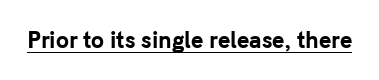
The image shows 21 px bold type, upright; set normal letter spacing, underlined.
